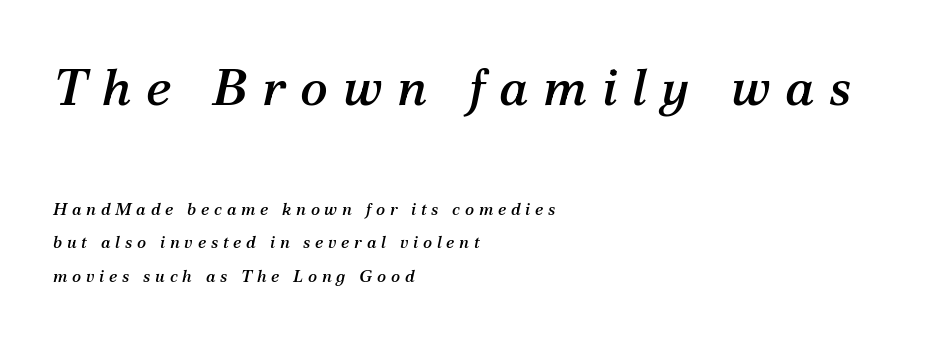
The image shows 52 px serif type, italic (leaning right); set left-aligned, loose line spacing (1.98x), unusually wide letter spacing (+0.28 em), not underlined; the first (top) block is 3.06x larger; medium stroke contrast and a medium x-height.
